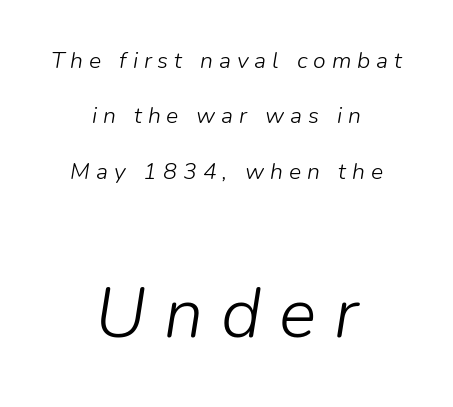
The image shows 70 px light type, italic (leaning right); set centered, loose line spacing (2.41x), unusually wide letter spacing (+0.26 em), not underlined; the second (bottom) block is 3.04x larger; low stroke contrast and a medium x-height.
